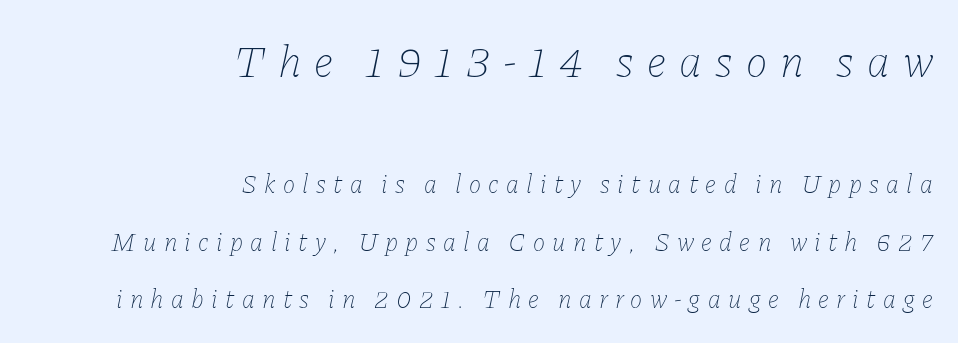
The image shows 46 px thin type, italic (leaning right); set right-aligned, loose line spacing (2.22x), unusually wide letter spacing (+0.28 em), not underlined; the first (top) block is 1.77x larger; low stroke contrast and a medium x-height.
